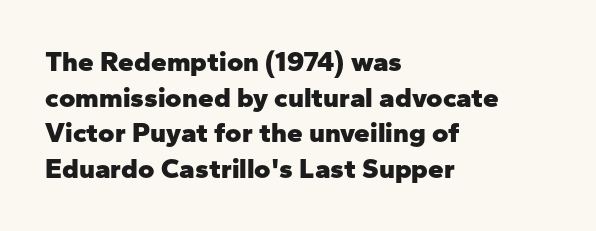
The image shows 28 px heavy sans-serif type, upright; set left-aligned, normal line spacing (1.27x), normal letter spacing, not underlined; low stroke contrast and a medium x-height.
